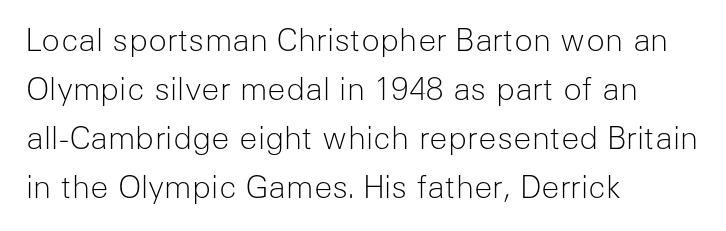
The image shows 31 px light sans-serif type, upright; set left-aligned, normal line spacing (1.58x), normal letter spacing, not underlined; low stroke contrast and a medium x-height.
